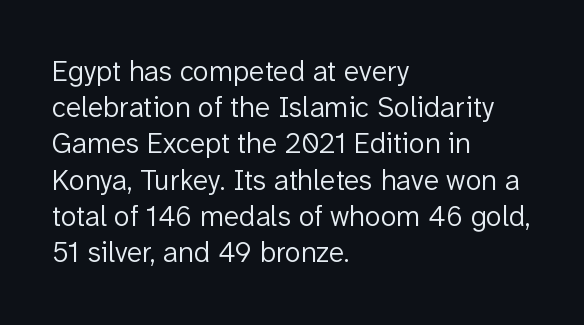
{"serif": "no", "italic": "no", "bold": "no", "weight": "light", "width": "normal", "stroke_contrast": "low", "x_height": "medium", "monospaced": "no", "underline": "no", "align": "left", "line_spacing": "normal", "line_spacing_ratio": 1.25, "letter_spacing": "normal", "letter_spacing_em": 0.0, "glyph_px": 29}
